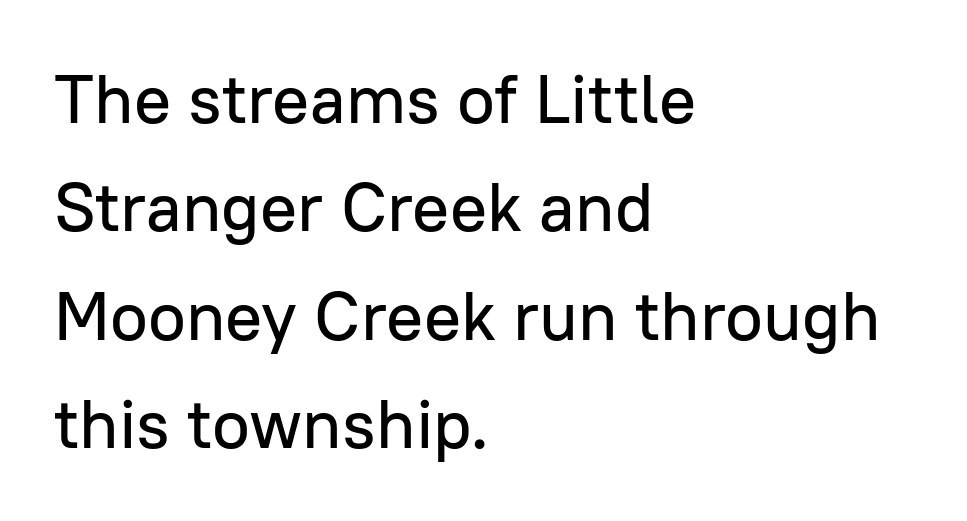
The image shows 69 px sans-serif type, upright; set left-aligned, normal line spacing (1.57x), normal letter spacing, not underlined; low stroke contrast and a medium x-height.
